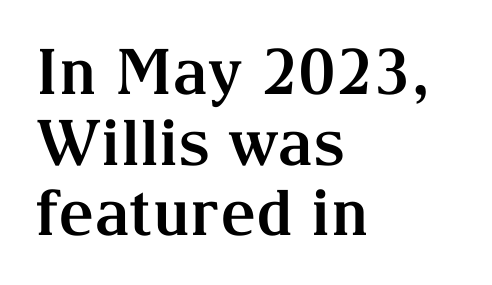
A bare baseline throughout the passage. Each word holds together tightly as a unit, with standard inter-letter gaps. This sample is left-justified, so line endings fall wherever the words run out. Quick note: not italic, upright. Plenty of ink on the page — the face is bold.
